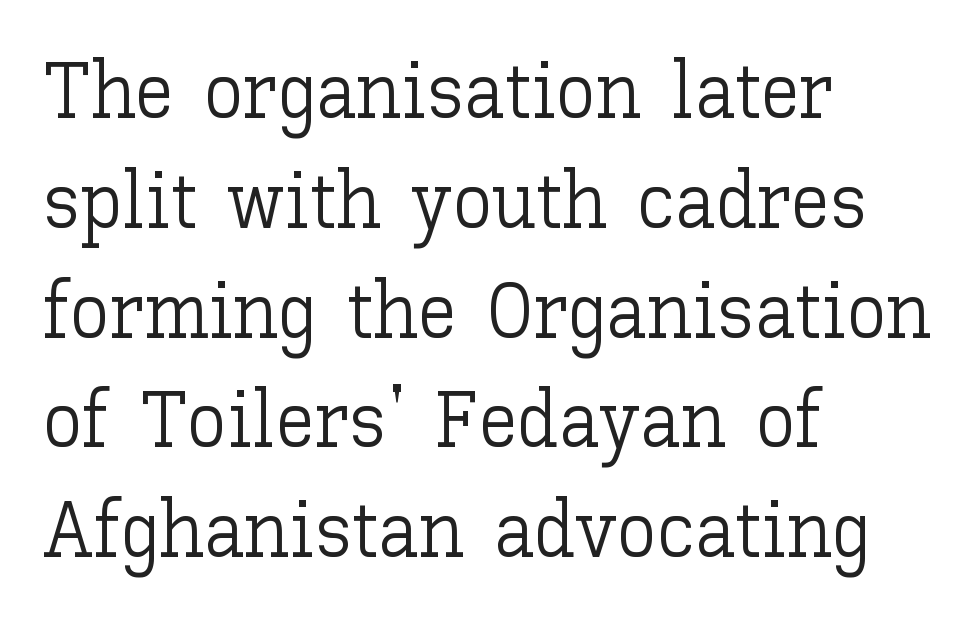
Baseline-to-baseline distance is the conventional proportion of letter height. No italicization has been applied; the sample stays upright. Weight class: somewhere from thin through regular. Typeset ragged right — the left edge is the straight one. Has an underline been added? It has not.
